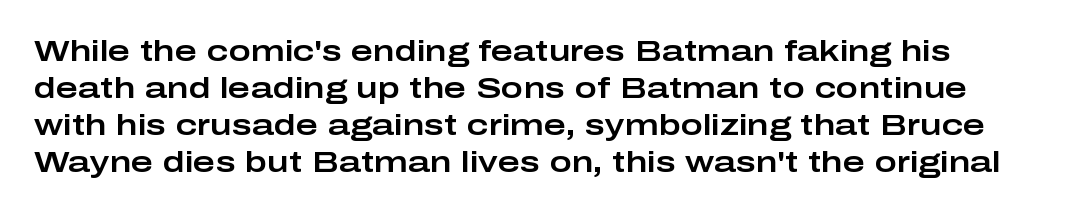
The image shows 30 px wide sans-serif type, upright; set line spacing 1.23x, normal letter spacing, not underlined; low stroke contrast and a medium x-height.
